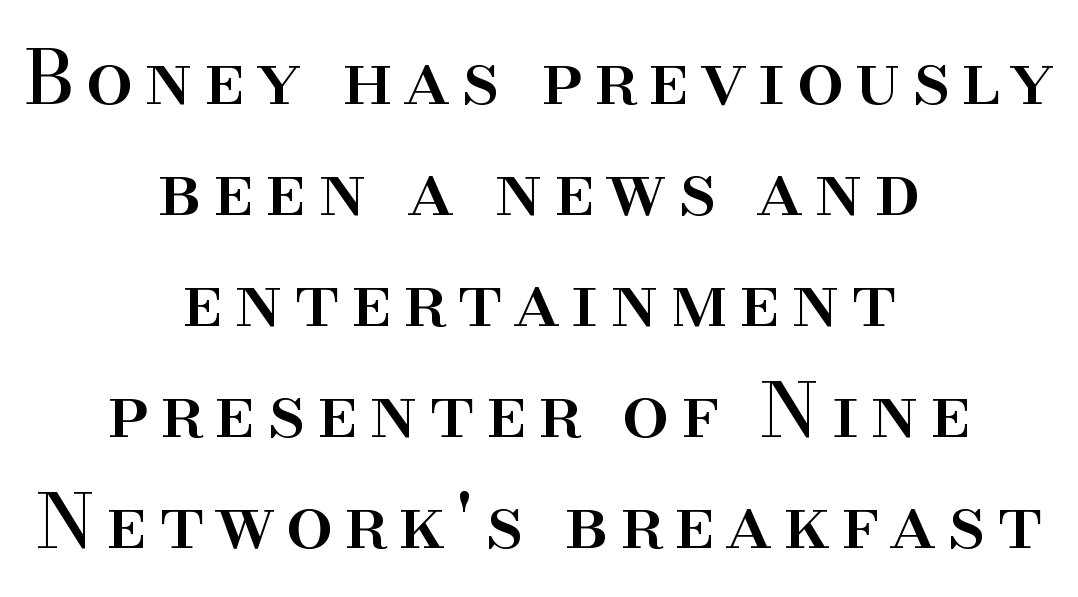
The image shows 75 px serif type, upright; set centered, normal line spacing (1.48x), not underlined; high stroke contrast and a small x-height.
